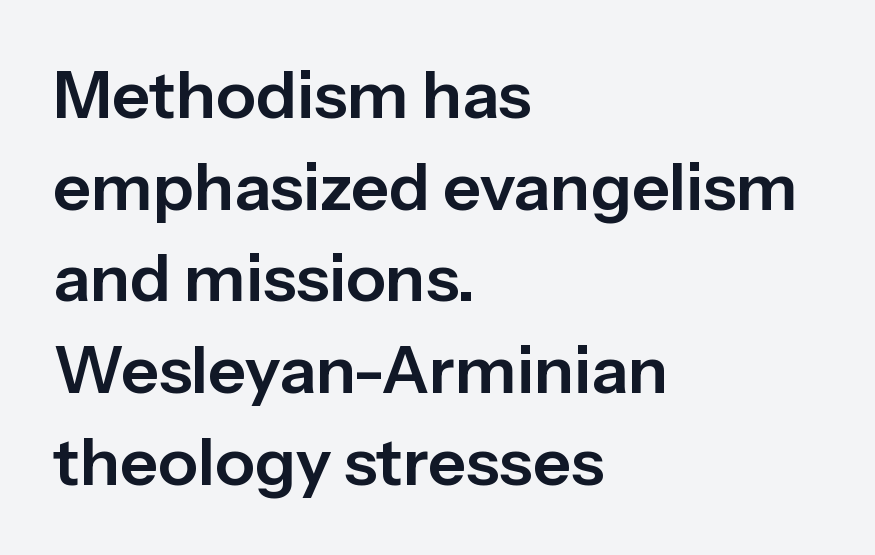
Looks like regular typesetting: each glyph gets only the width it needs. It's the straight-up-and-down kind of type. Are there feet on the stems? There aren't — it's a sans. The line-height multiplier appears to be the usual default. These lines keep a tight, regular rhythm from letter to letter. The passage shown is not underscored anywhere.
